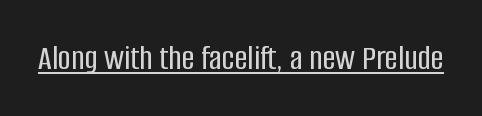
The image shows 36 px condensed sans-serif type, upright; set normal letter spacing, underlined; low stroke contrast and a large x-height.
